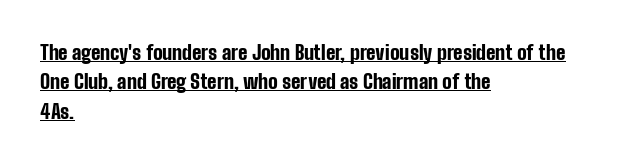
Q: Is the text bold? A: Yes.
Q: Is the text italic (slanted)? A: No, it is upright.
Q: Is the text underlined? A: Yes.
Q: How is the paragraph aligned? A: Left-aligned.
Q: Is the spacing between letters normal or unusually wide? A: Normal.
Q: Is the spacing between lines tight, normal or loose? A: Normal.
